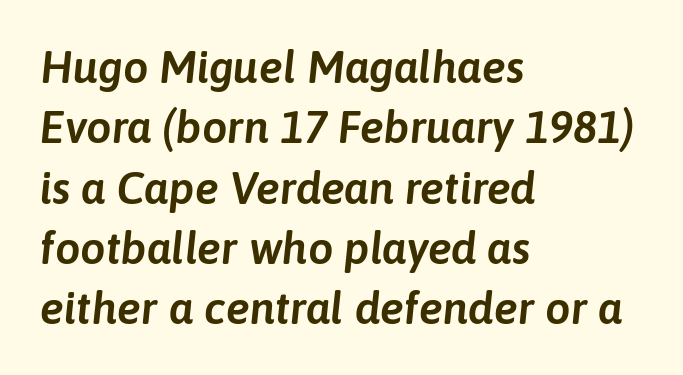
Horizontally, the lines are justified to the leading edge only. Tracking here is standard; glyphs follow each other at the usual distance. Rendered with sloped, italic letterforms. Think of a printed novel: that variable character pitch is what you see here.
